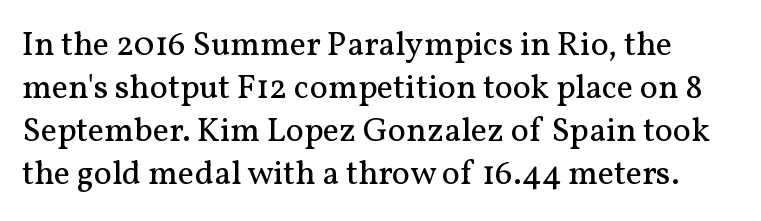
The image shows 34 px regular-weight serif type, upright; set normal line spacing (1.26x), normal letter spacing, not underlined; medium stroke contrast and a medium x-height.
